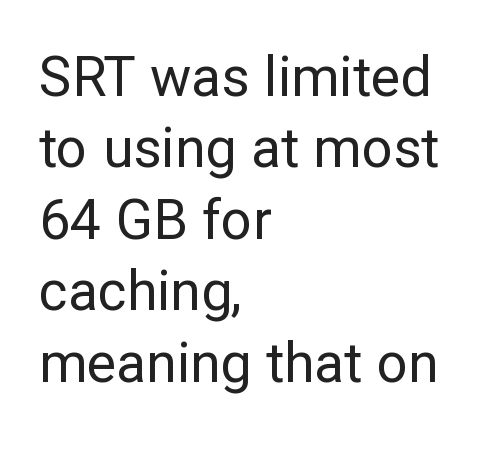
{"serif": "no", "italic": "no", "bold": "no", "weight": "regular", "width": "normal", "stroke_contrast": "low", "x_height": "medium", "monospaced": "no", "underline": "no", "align": "left", "line_spacing": "normal", "line_spacing_ratio": 1.3, "letter_spacing": "normal", "letter_spacing_em": 0.0, "glyph_px": 55}
